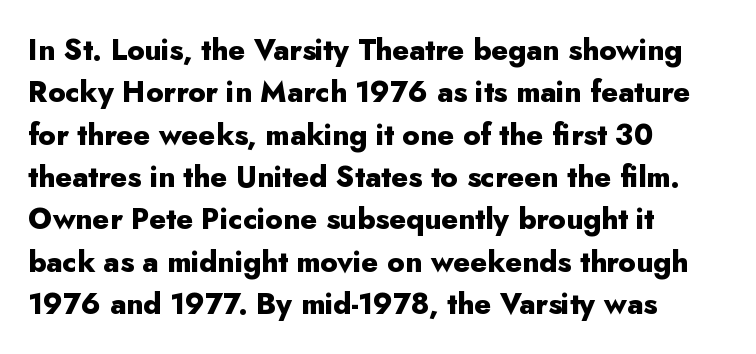
The image shows 29 px heavy sans-serif type, upright; set left-aligned, normal line spacing (1.46x), normal letter spacing, not underlined; low stroke contrast and a small x-height.
